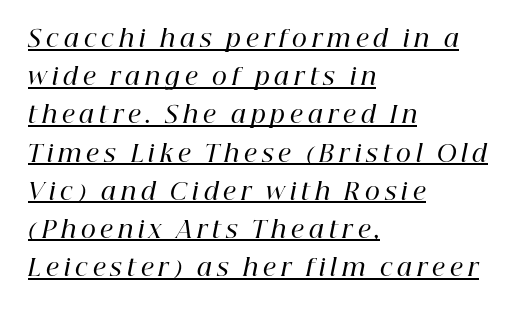
{"italic": "yes", "lean": "right", "slant_degrees": 12, "bold": "semi", "underline": "yes", "align": "left", "line_spacing": "normal", "line_spacing_ratio": 1.66, "letter_spacing": "wide", "letter_spacing_em": 0.22, "glyph_px": 23}
